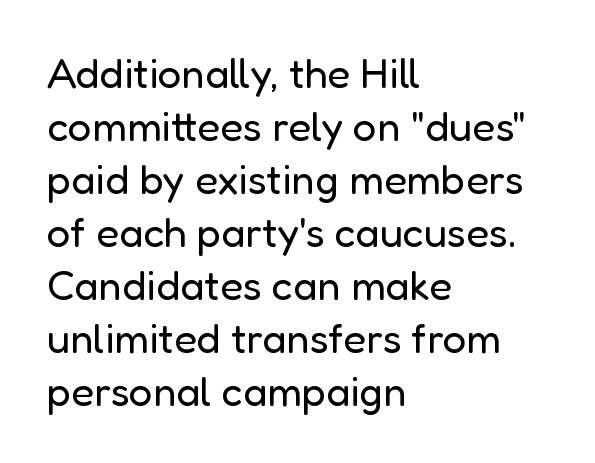
Q: Is the text bold? A: No.
Q: Is the text italic (slanted)? A: No, it is upright.
Q: Is the typeface a serif or a sans-serif typeface? A: Sans-serif.
Q: Is the text underlined? A: No.
Q: How is the paragraph aligned? A: Left-aligned.
Q: Is the spacing between letters normal or unusually wide? A: Normal.
Q: Is the spacing between lines tight, normal or loose? A: Normal.
Q: Width (condensed, normal, or wide)? A: Normal.
Q: Stroke contrast? A: Low.
Q: x-height? A: Medium.
Q: Monospaced? A: No.
